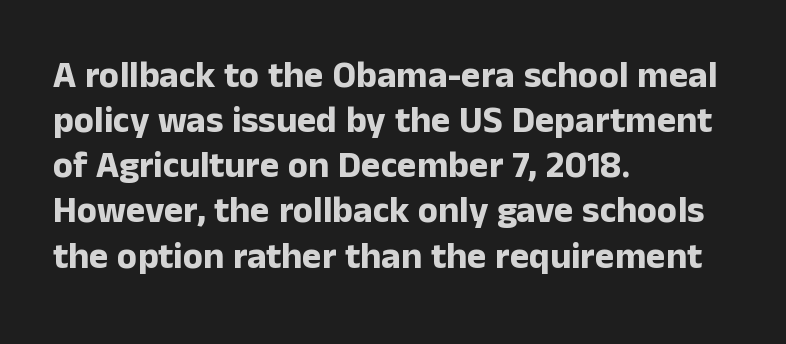
This rendering uses left alignment, leaving the right contour irregular. A typesetter would call this zero additional tracking. The letters stand upright; this is a roman face. Proportional: the letters do not fall into vertical columns.
